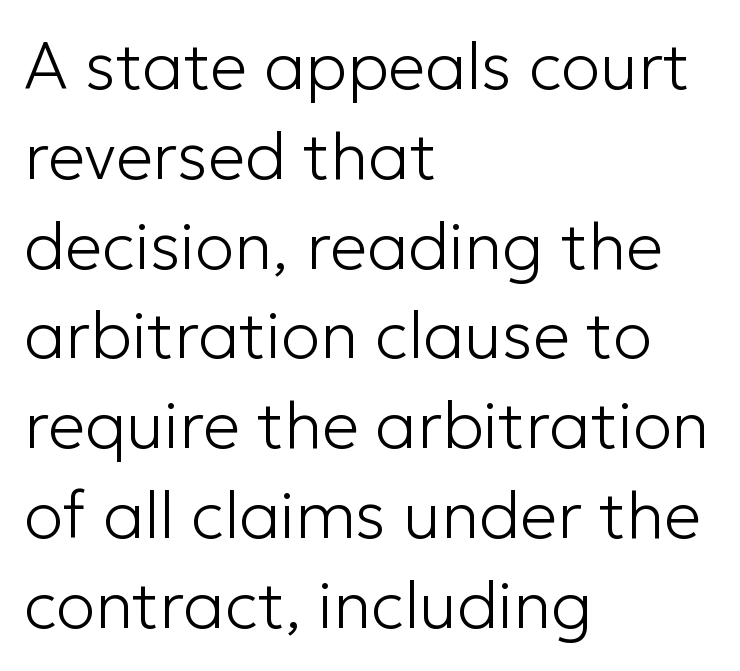
The rendering uses natural spacing where letterforms have individual widths. This rendering features lettering with no underline. Teacher's note: observe the even left margin — that is flush-left alignment. The axis of the letterforms is exactly vertical.
